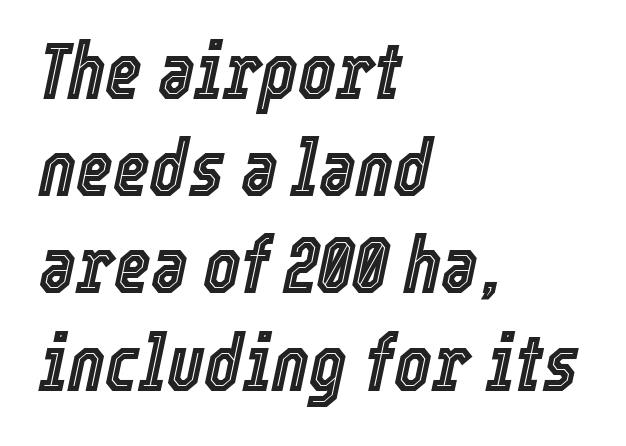
{"italic": "yes", "lean": "right", "slant_degrees": 12, "width": "condensed", "x_height": "medium", "monospaced": "no", "underline": "no", "align": "left", "line_spacing_ratio": 1.23, "letter_spacing": "normal", "letter_spacing_em": 0.0, "glyph_px": 79}
